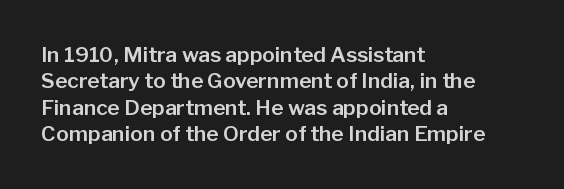
{"italic": "no", "underline": "no", "align": "left", "line_spacing": "normal", "line_spacing_ratio": 1.26, "letter_spacing": "normal", "letter_spacing_em": 0.0, "glyph_px": 21}
